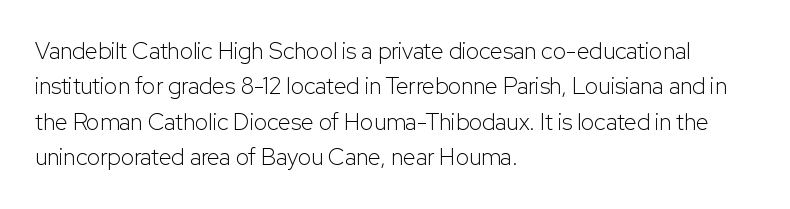
{"italic": "no", "bold": "no", "underline": "no", "align": "left", "line_spacing": "normal", "line_spacing_ratio": 1.54, "letter_spacing": "normal", "letter_spacing_em": 0.0, "glyph_px": 23}
